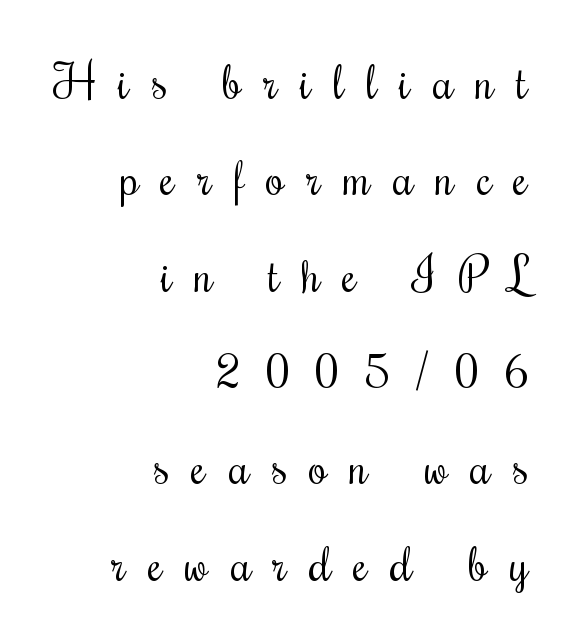
The image shows 47 px regular-weight, condensed type; set right-aligned, loose line spacing (2.05x), unusually wide letter spacing (+0.48 em), not underlined; medium stroke contrast and a small x-height.
